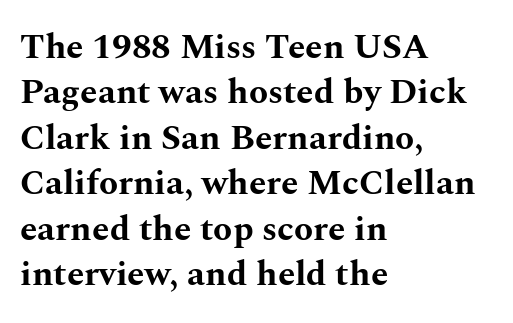
Q: Is the text bold? A: Yes.
Q: Is the text italic (slanted)? A: No, it is upright.
Q: Is the typeface a serif or a sans-serif typeface? A: Serif.
Q: Is the text underlined? A: No.
Q: How is the paragraph aligned? A: Left-aligned.
Q: Is the spacing between letters normal or unusually wide? A: Normal.
Q: Is the spacing between lines tight, normal or loose? A: Normal.
Q: Width (condensed, normal, or wide)? A: Wide.
Q: Stroke contrast? A: Medium.
Q: x-height? A: Medium.
Q: Monospaced? A: No.
